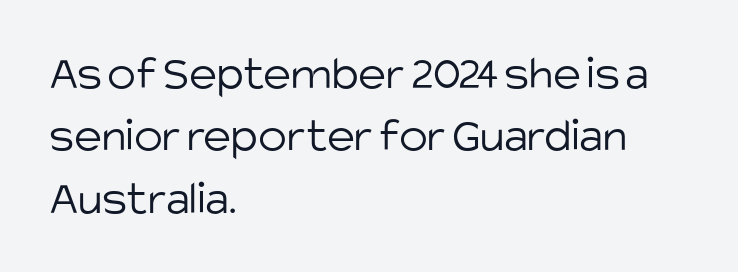
The image shows 48 px light sans-serif type, upright; set left-aligned, normal line spacing (1.3x), normal letter spacing, not underlined; low stroke contrast and a large x-height.
